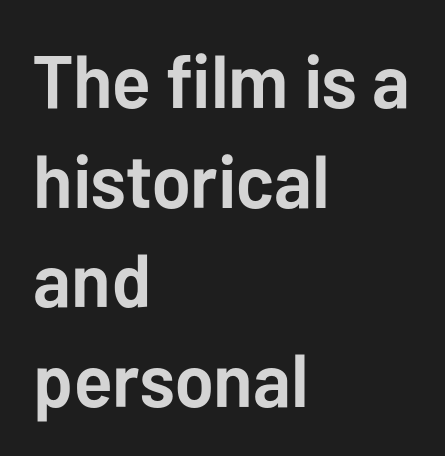
In terms of letterform style, serifs are entirely absent. Italic: no, the glyphs are upright roman. Alignment: flush left. The vertical gap from one line to the next is medium. Default kerning and tracking; the words read as compact shapes. Heavy, bold letterforms.
